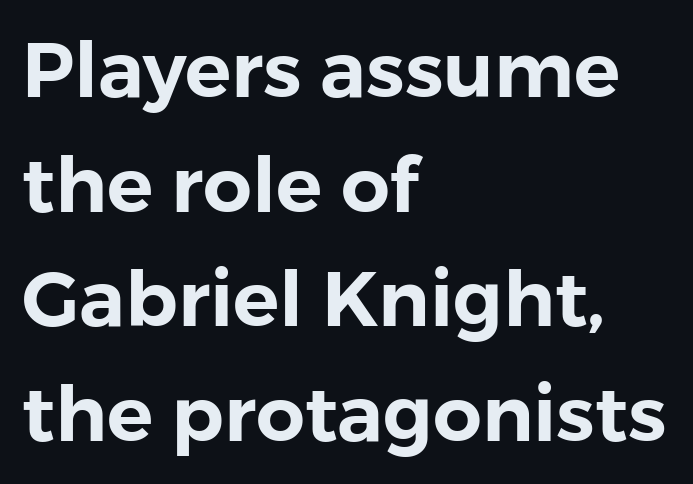
Q: Is the text italic (slanted)? A: No, it is upright.
Q: Is the typeface a serif or a sans-serif typeface? A: Sans-serif.
Q: Is the text underlined? A: No.
Q: How is the paragraph aligned? A: Left-aligned.
Q: Is the spacing between letters normal or unusually wide? A: Normal.
Q: Is the spacing between lines tight, normal or loose? A: Normal.
Q: Width (condensed, normal, or wide)? A: Normal.
Q: Stroke contrast? A: Low.
Q: x-height? A: Medium.
Q: Monospaced? A: No.
